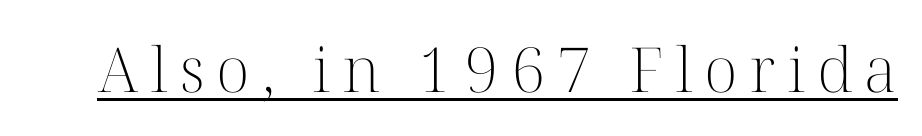
Q: Is the text bold? A: No.
Q: Is the text italic (slanted)? A: No, it is upright.
Q: Is the typeface a serif or a sans-serif typeface? A: Serif.
Q: Is the text underlined? A: Yes.
Q: Width (condensed, normal, or wide)? A: Normal.
Q: Stroke contrast? A: High.
Q: x-height? A: Medium.
Q: Monospaced? A: No.
